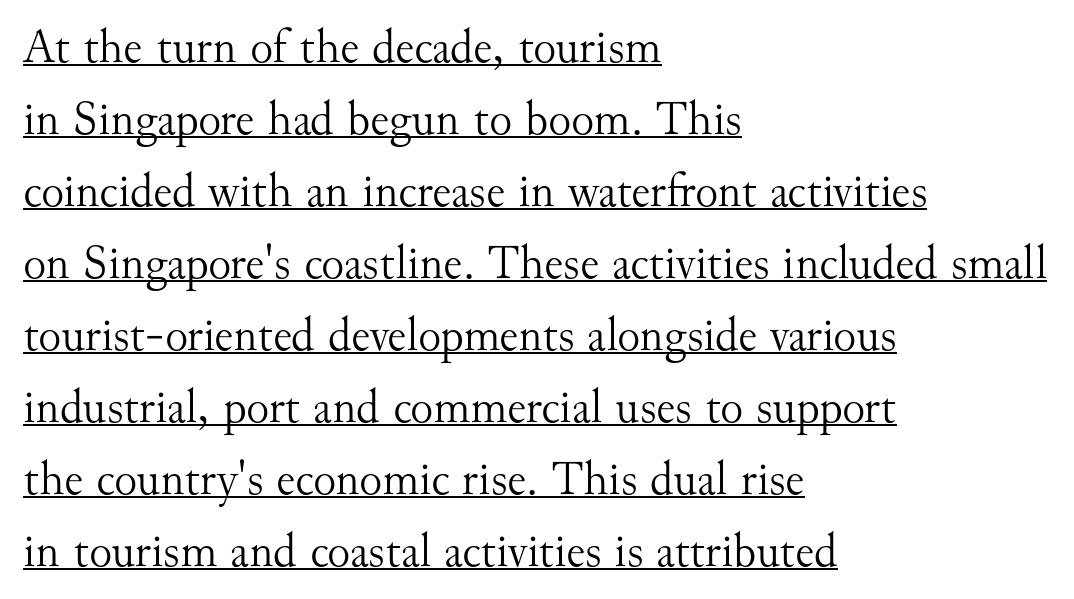
Q: Is the text bold? A: No.
Q: Is the text italic (slanted)? A: No, it is upright.
Q: Is the typeface a serif or a sans-serif typeface? A: Serif.
Q: Is the text underlined? A: Yes.
Q: How is the paragraph aligned? A: Left-aligned.
Q: Is the spacing between letters normal or unusually wide? A: Normal.
Q: Is the spacing between lines tight, normal or loose? A: Normal.
Q: Width (condensed, normal, or wide)? A: Normal.
Q: Stroke contrast? A: Medium.
Q: x-height? A: Small.
Q: Monospaced? A: No.
